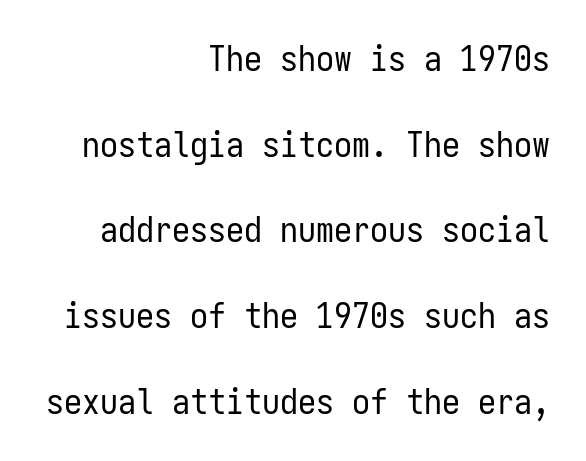
Q: Is the text bold? A: No.
Q: Is the text italic (slanted)? A: No, it is upright.
Q: Is the typeface a serif or a sans-serif typeface? A: Sans-serif.
Q: Is the text underlined? A: No.
Q: How is the paragraph aligned? A: Right-aligned.
Q: Is the spacing between letters normal or unusually wide? A: Normal.
Q: Is the spacing between lines tight, normal or loose? A: Loose.
Q: Width (condensed, normal, or wide)? A: Condensed.
Q: Stroke contrast? A: Low.
Q: x-height? A: Medium.
Q: Monospaced? A: Yes.
